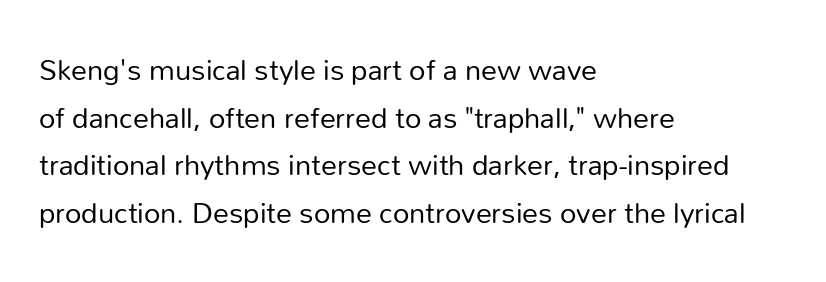
{"serif": "no", "italic": "no", "bold": "no", "weight": "regular", "width": "normal", "stroke_contrast": "low", "x_height": "medium", "monospaced": "no", "underline": "no", "align": "left", "line_spacing": "normal", "line_spacing_ratio": 1.49, "letter_spacing": "normal", "letter_spacing_em": 0.0, "glyph_px": 32}
